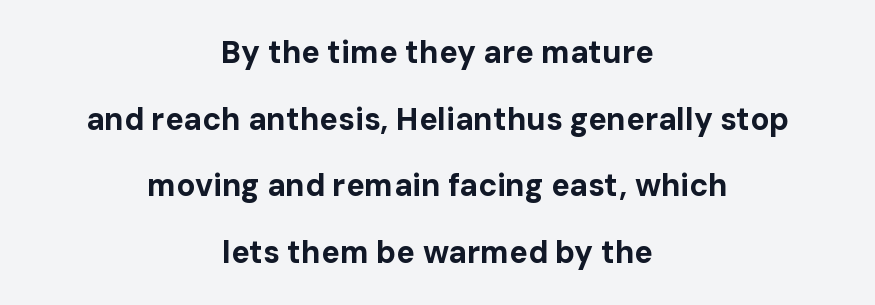
Posture: vertical. Bare-footed words on every line. The designer went with a sans here, leaving each stem footless. Heft: maximum for text — a bold. Short note: letters normally spaced. You could fit nearly another row in the gap between these rows.
